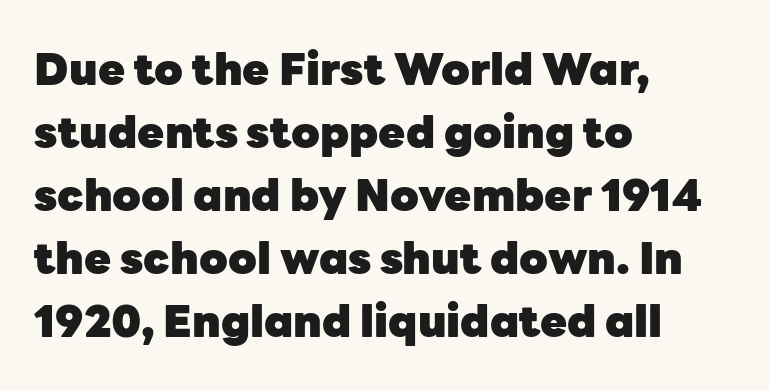
Q: Is the text bold? A: Yes.
Q: Is the text italic (slanted)? A: No, it is upright.
Q: Is the typeface a serif or a sans-serif typeface? A: Sans-serif.
Q: Is the text underlined? A: No.
Q: How is the paragraph aligned? A: Left-aligned.
Q: Is the spacing between letters normal or unusually wide? A: Normal.
Q: Is the spacing between lines tight, normal or loose? A: Normal.
Q: Width (condensed, normal, or wide)? A: Normal.
Q: Stroke contrast? A: Low.
Q: x-height? A: Medium.
Q: Monospaced? A: No.
